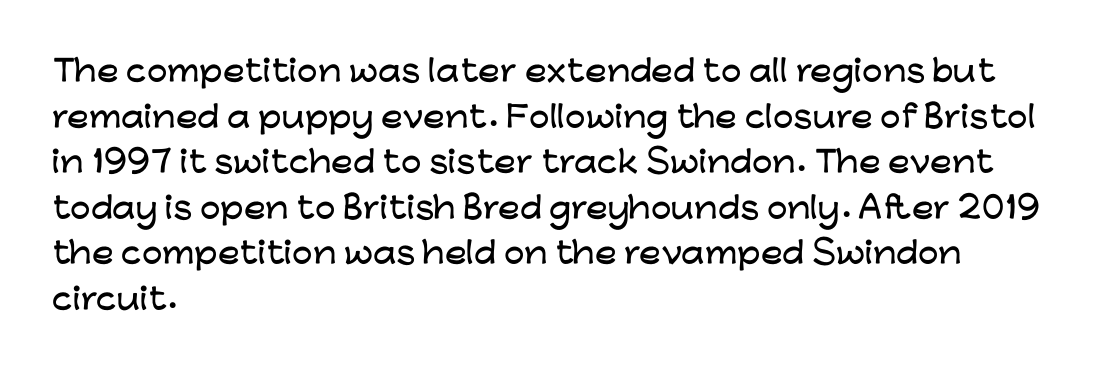
{"serif": "no", "italic": "no", "width": "wide", "stroke_contrast": "low", "x_height": "medium", "monospaced": "no", "underline": "no", "align": "left", "line_spacing": "normal", "line_spacing_ratio": 1.57, "letter_spacing": "normal", "letter_spacing_em": 0.0, "glyph_px": 29}
